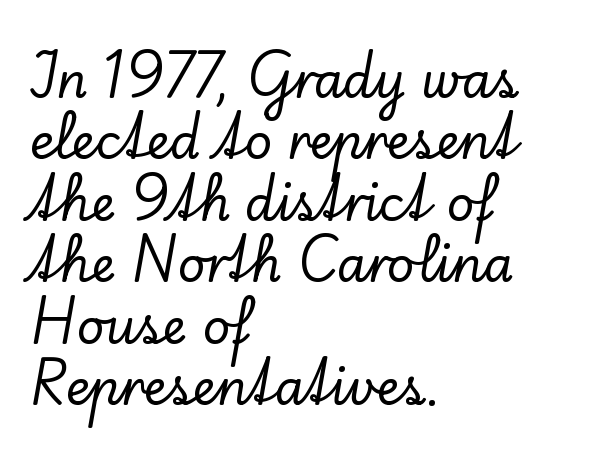
The glyphs in this specimen are seriffed. If you drew a ruler down the left edge, every line would touch it. Glyph-to-glyph distance matches everyday printed text.
